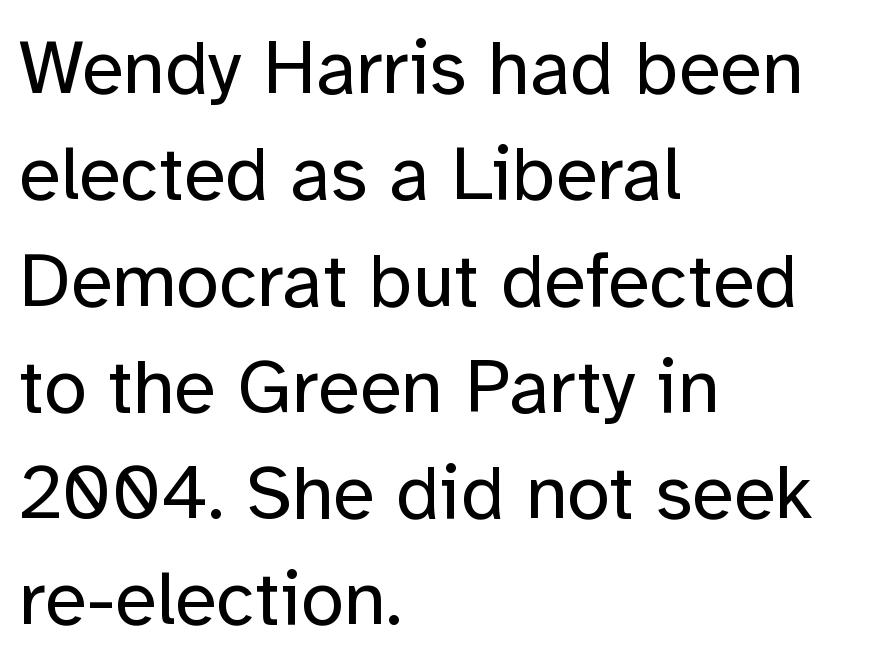
Q: Is the text bold? A: No.
Q: Is the text italic (slanted)? A: No, it is upright.
Q: Is the typeface a serif or a sans-serif typeface? A: Sans-serif.
Q: Is the text underlined? A: No.
Q: How is the paragraph aligned? A: Left-aligned.
Q: Is the spacing between letters normal or unusually wide? A: Normal.
Q: Is the spacing between lines tight, normal or loose? A: Normal.
Q: Width (condensed, normal, or wide)? A: Normal.
Q: Stroke contrast? A: Low.
Q: x-height? A: Medium.
Q: Monospaced? A: No.
